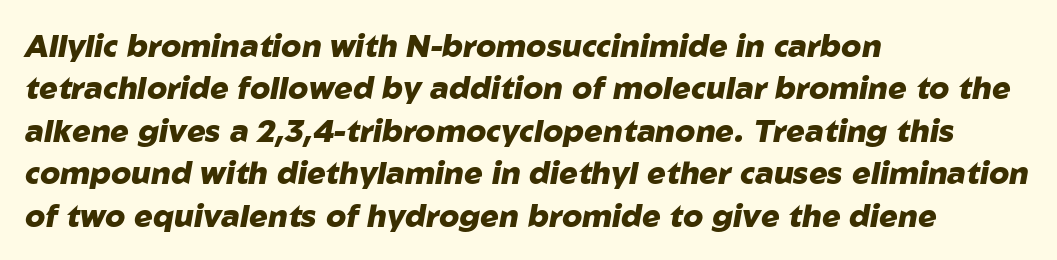
Q: Is the text bold? A: Yes.
Q: Is the text italic (slanted)? A: Yes, it leans right by about 10 degrees.
Q: Is the text underlined? A: No.
Q: How is the paragraph aligned? A: Left-aligned.
Q: Is the spacing between letters normal or unusually wide? A: Normal.
Q: Is the spacing between lines tight, normal or loose? A: Normal.
Q: Width (condensed, normal, or wide)? A: Normal.
Q: Stroke contrast? A: Low.
Q: x-height? A: Medium.
Q: Monospaced? A: No.
